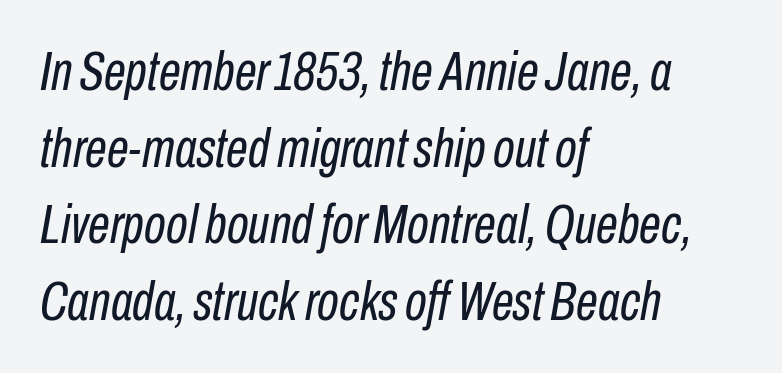
{"italic": "yes", "lean": "right", "slant_degrees": 10, "bold": "no", "weight": "regular", "width": "condensed", "stroke_contrast": "low", "x_height": "medium", "monospaced": "no", "underline": "no", "align": "left", "line_spacing": "normal", "line_spacing_ratio": 1.37, "letter_spacing": "normal", "letter_spacing_em": 0.0, "glyph_px": 56}
